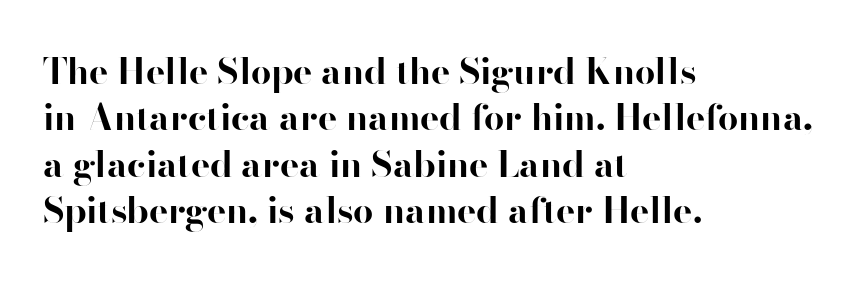
Q: Is the text bold? A: Yes.
Q: Is the text italic (slanted)? A: No, it is upright.
Q: Is the typeface a serif or a sans-serif typeface? A: Sans-serif.
Q: Is the text underlined? A: No.
Q: How is the paragraph aligned? A: Left-aligned.
Q: Is the spacing between letters normal or unusually wide? A: Normal.
Q: Is the spacing between lines tight, normal or loose? A: Normal.
Q: Width (condensed, normal, or wide)? A: Normal.
Q: Stroke contrast? A: High.
Q: x-height? A: Small.
Q: Monospaced? A: No.
